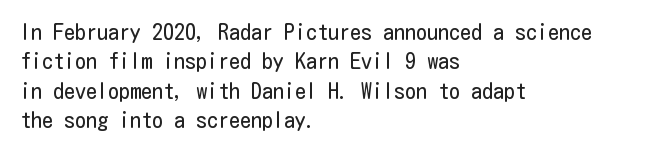
Bare-footed words on every line. Every stem runs plumb, perpendicular to the baseline. The typesetting does not lean heavy: it is not bold. Tracking value appears to be zero — textbook default spacing. The vertical gap from one line to the next is medium.
